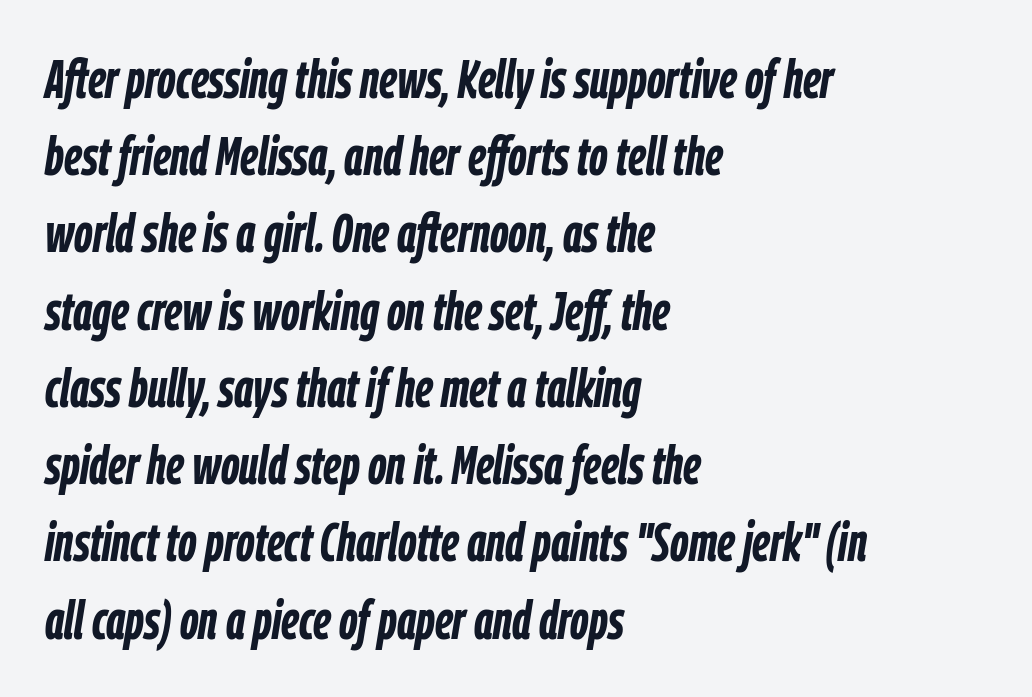
Is this a fixed-width face? No — the glyphs have proportional, varying widths. In terms of posture, this sample is oblique. Tracking here is standard; glyphs follow each other at the usual distance. Successive baselines arrive at the customary interval.
